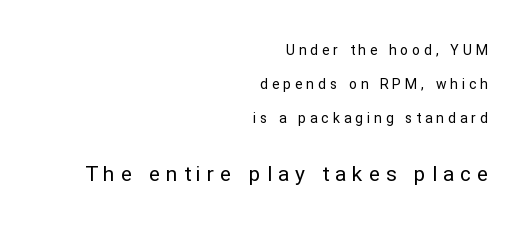
{"italic": "no", "bold": "no", "underline": "no", "align": "right", "line_spacing": "loose", "line_spacing_ratio": 2.44, "letter_spacing": "wide", "letter_spacing_em": 0.28, "larger_block": "second", "size_ratio": 1.5, "glyph_px": 21}
